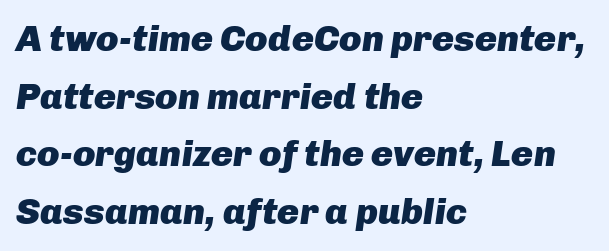
Q: Is the text bold? A: Yes.
Q: Is the text italic (slanted)? A: Yes, it leans right by about 8 degrees.
Q: Is the text underlined? A: No.
Q: How is the paragraph aligned? A: Left-aligned.
Q: Is the spacing between letters normal or unusually wide? A: Normal.
Q: Is the spacing between lines tight, normal or loose? A: Normal.
Q: Width (condensed, normal, or wide)? A: Normal.
Q: Stroke contrast? A: Low.
Q: x-height? A: Medium.
Q: Monospaced? A: No.
